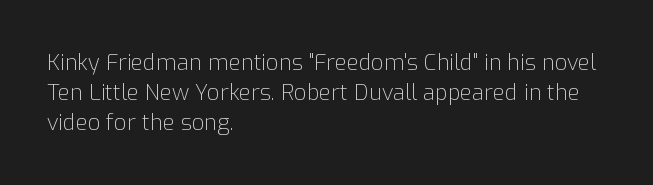
{"italic": "no", "bold": "no", "underline": "no", "align": "left", "line_spacing": "normal", "line_spacing_ratio": 1.36, "letter_spacing": "normal", "letter_spacing_em": 0.0, "glyph_px": 22}
